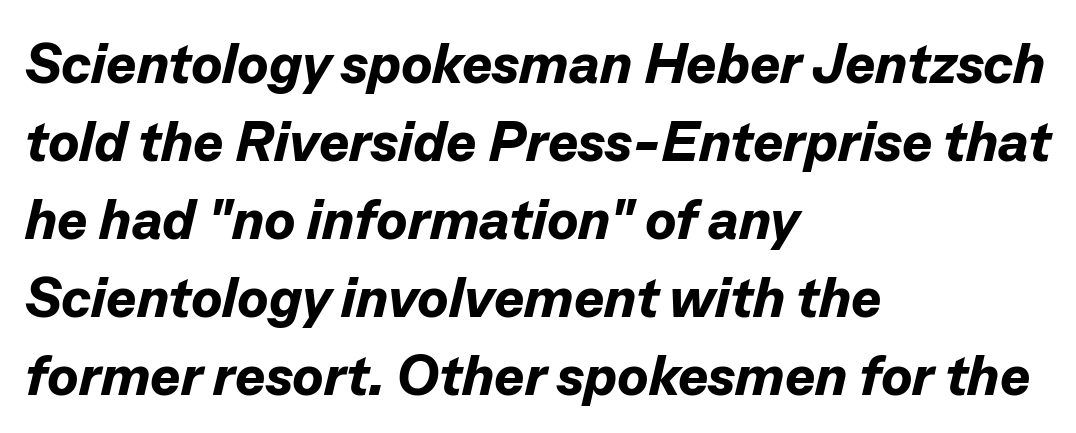
Q: Is the text bold? A: Yes.
Q: Is the text italic (slanted)? A: Yes, it leans right by about 13 degrees.
Q: Is the text underlined? A: No.
Q: How is the paragraph aligned? A: Left-aligned.
Q: Is the spacing between letters normal or unusually wide? A: Normal.
Q: Is the spacing between lines tight, normal or loose? A: Normal.
Q: Width (condensed, normal, or wide)? A: Normal.
Q: Stroke contrast? A: Low.
Q: x-height? A: Medium.
Q: Monospaced? A: No.
